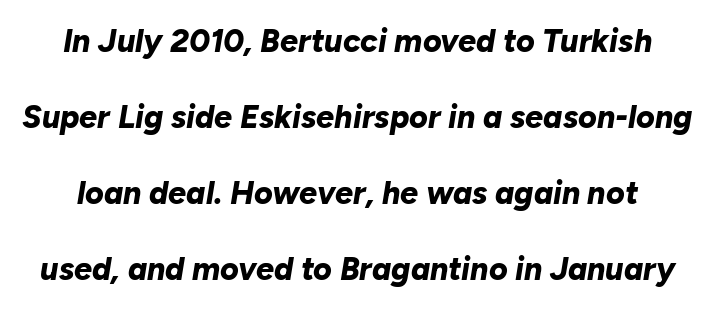
{"italic": "yes", "lean": "right", "slant_degrees": 10, "bold": "yes", "weight": "bold", "width": "normal", "stroke_contrast": "low", "x_height": "medium", "monospaced": "no", "underline": "no", "line_spacing": "loose", "line_spacing_ratio": 2.38, "letter_spacing": "normal", "letter_spacing_em": 0.0, "glyph_px": 32}
